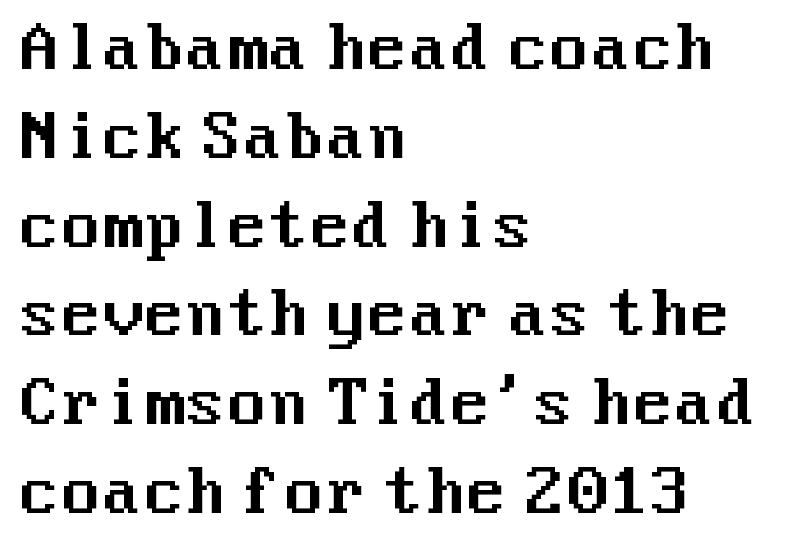
Q: Is the text italic (slanted)? A: No, it is upright.
Q: Is the typeface a serif or a sans-serif typeface? A: Sans-serif.
Q: Is the text underlined? A: No.
Q: How is the paragraph aligned? A: Left-aligned.
Q: Is the spacing between letters normal or unusually wide? A: Normal.
Q: Is the spacing between lines tight, normal or loose? A: Normal.
Q: Width (condensed, normal, or wide)? A: Normal.
Q: Stroke contrast? A: Medium.
Q: x-height? A: Medium.
